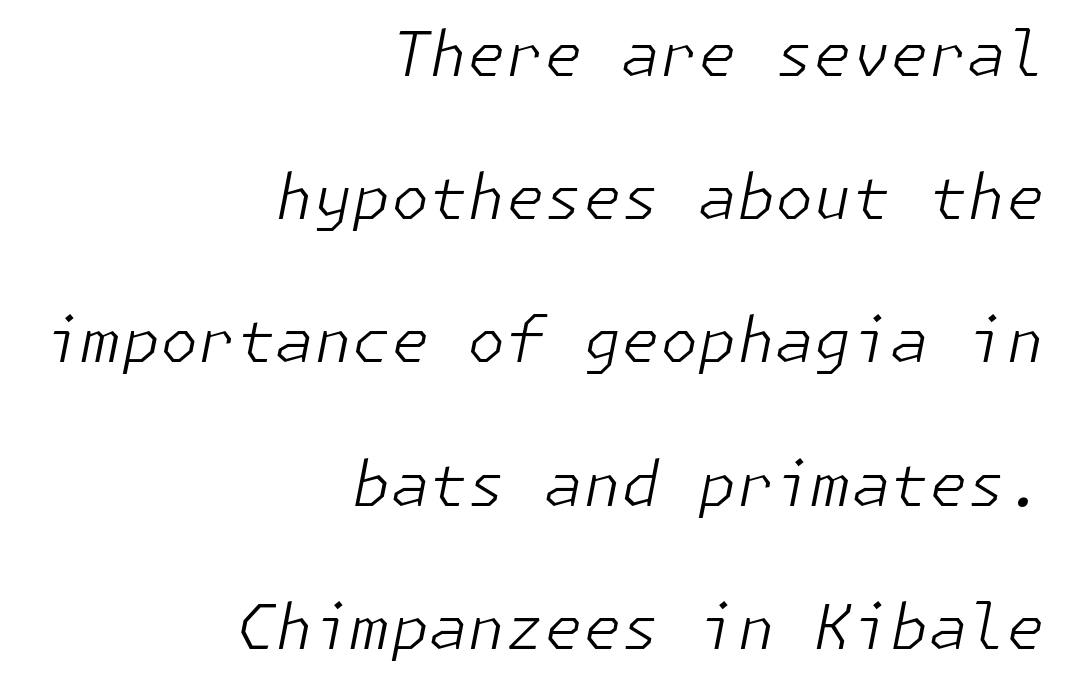
{"italic": "yes", "lean": "right", "slant_degrees": 11, "bold": "no", "weight": "light", "width": "normal", "stroke_contrast": "low", "x_height": "medium", "underline": "no", "align": "right", "line_spacing": "loose", "line_spacing_ratio": 2.31, "letter_spacing": "normal", "letter_spacing_em": 0.0, "glyph_px": 62}
